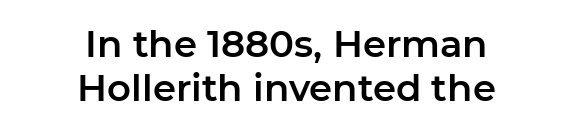
{"serif": "no", "italic": "no", "width": "normal", "stroke_contrast": "low", "x_height": "medium", "monospaced": "no", "underline": "no", "align": "center", "line_spacing_ratio": 1.18, "letter_spacing": "normal", "letter_spacing_em": 0.0, "glyph_px": 37}
